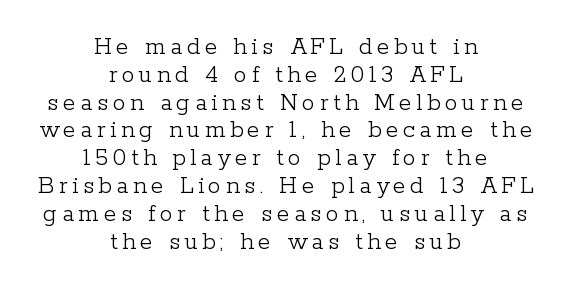
Q: Is the text bold? A: No.
Q: Is the text italic (slanted)? A: No, it is upright.
Q: Is the text underlined? A: No.
Q: How is the paragraph aligned? A: Centered.
Q: Is the spacing between lines tight, normal or loose? A: Tight.
